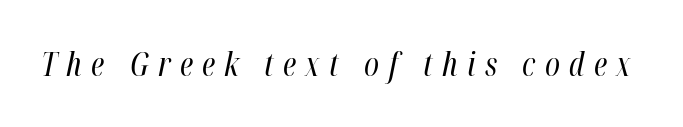
The image shows 32 px regular-weight, condensed type, italic (leaning right); set unusually wide letter spacing (+0.29 em), not underlined; high stroke contrast and a medium x-height.
